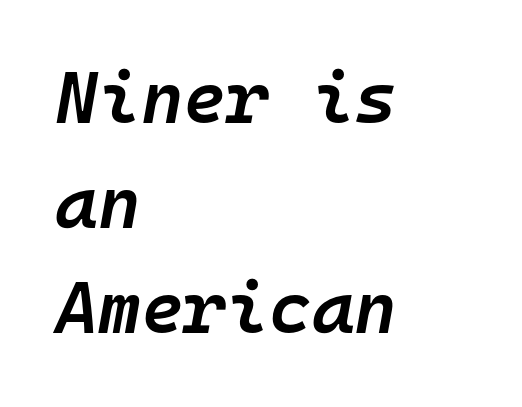
Q: Is the text bold? A: Semi-bold.
Q: Is the text italic (slanted)? A: Yes, it leans right by about 10 degrees.
Q: Is the text underlined? A: No.
Q: How is the paragraph aligned? A: Left-aligned.
Q: Is the spacing between letters normal or unusually wide? A: Normal.
Q: Is the spacing between lines tight, normal or loose? A: Normal.
Q: Width (condensed, normal, or wide)? A: Normal.
Q: Stroke contrast? A: Low.
Q: x-height? A: Medium.
Q: Monospaced? A: Yes.
